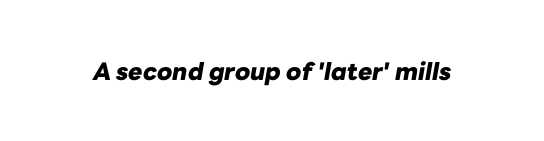
Quick note: underline off. The font is running at its bold setting. Nothing unusual about the tracking: characters are spaced as the font intends. Compared with ordinary roman type, these characters are visibly tilted.
